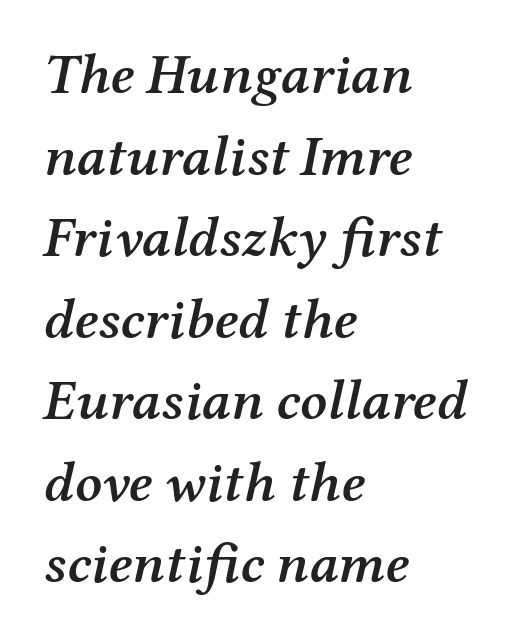
Italic: yes, the glyphs are oblique. Rule under the text: the space is simply empty. Weight: semibold (demi). Regarding leading, the lines here are spaced in the standard way. To sum up the face: it has serifs. The type is set solid horizontally, with unmodified tracking.
